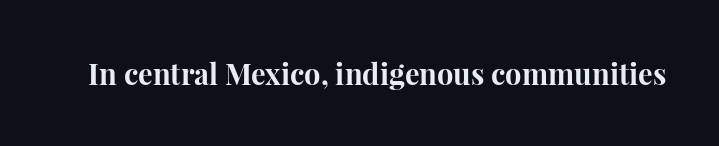
A roman cut, with each character standing at attention. Here the designer chose a conventional face with non-uniform glyph widths. Font category for this specimen: serif. These lines keep a tight, regular rhythm from letter to letter. The baseline area is clear.
